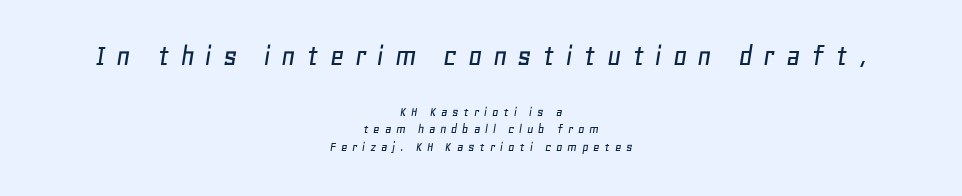
Q: Is the text italic (slanted)? A: Yes, it leans right by about 11 degrees.
Q: Is the text underlined? A: No.
Q: How is the paragraph aligned? A: Centered.
Q: Is the spacing between letters normal or unusually wide? A: Unusually wide.
Q: Is the spacing between lines tight, normal or loose? A: Normal.
Q: Which block of text is set in a larger size, the first (top) or the second (bottom)? A: The first (top) one.
Q: Width (condensed, normal, or wide)? A: Normal.
Q: Stroke contrast? A: Low.
Q: x-height? A: Large.
Q: Monospaced? A: No.
